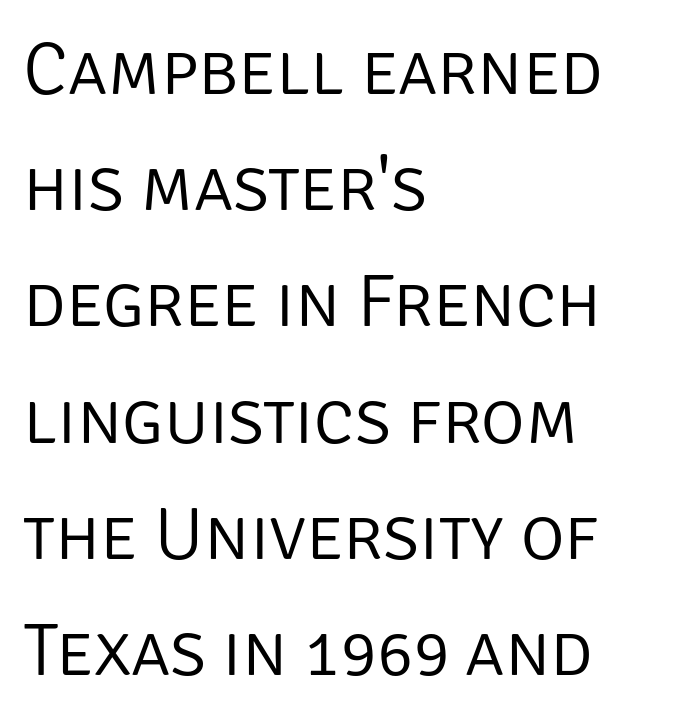
Q: Is the text bold? A: No.
Q: Is the text italic (slanted)? A: No, it is upright.
Q: Is the typeface a serif or a sans-serif typeface? A: Sans-serif.
Q: Is the text underlined? A: No.
Q: How is the paragraph aligned? A: Left-aligned.
Q: Is the spacing between letters normal or unusually wide? A: Normal.
Q: Is the spacing between lines tight, normal or loose? A: Normal.
Q: Width (condensed, normal, or wide)? A: Normal.
Q: Stroke contrast? A: Low.
Q: x-height? A: Large.
Q: Monospaced? A: No.
